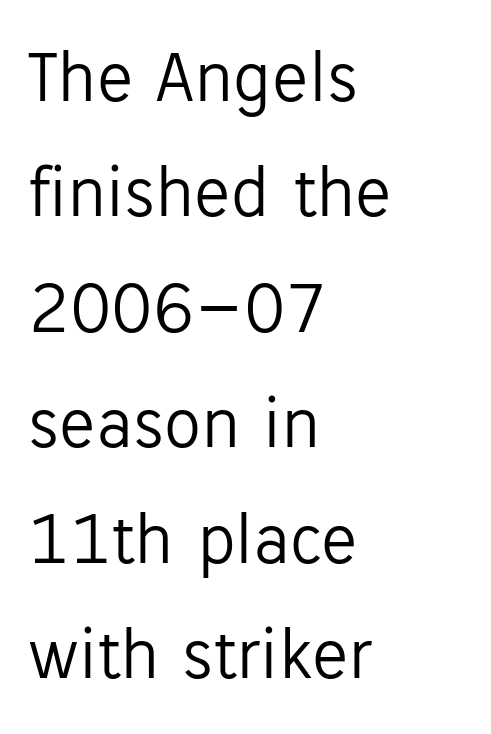
Q: Is the text bold? A: No.
Q: Is the text italic (slanted)? A: No, it is upright.
Q: Is the typeface a serif or a sans-serif typeface? A: Sans-serif.
Q: Is the text underlined? A: No.
Q: How is the paragraph aligned? A: Left-aligned.
Q: Is the spacing between letters normal or unusually wide? A: Normal.
Q: Is the spacing between lines tight, normal or loose? A: Normal.
Q: Width (condensed, normal, or wide)? A: Normal.
Q: Stroke contrast? A: Low.
Q: x-height? A: Medium.
Q: Monospaced? A: No.
